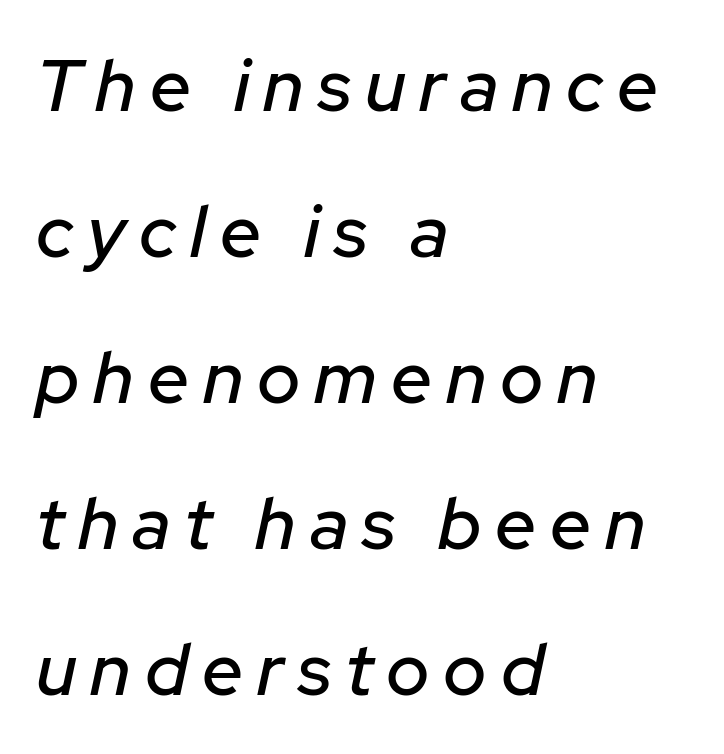
{"italic": "yes", "lean": "right", "slant_degrees": 12, "width": "normal", "stroke_contrast": "low", "x_height": "medium", "monospaced": "no", "underline": "no", "align": "left", "line_spacing": "loose", "line_spacing_ratio": 2.0, "glyph_px": 73}
